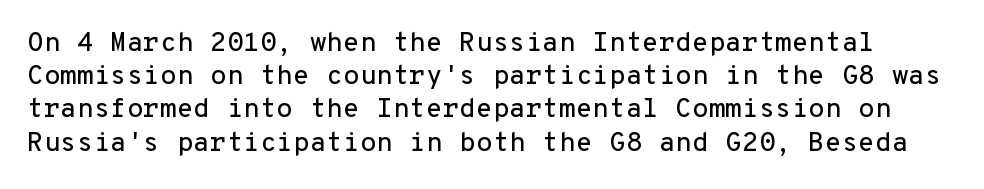
Q: Is the text italic (slanted)? A: No, it is upright.
Q: Is the text underlined? A: No.
Q: Is the spacing between letters normal or unusually wide? A: Normal.
